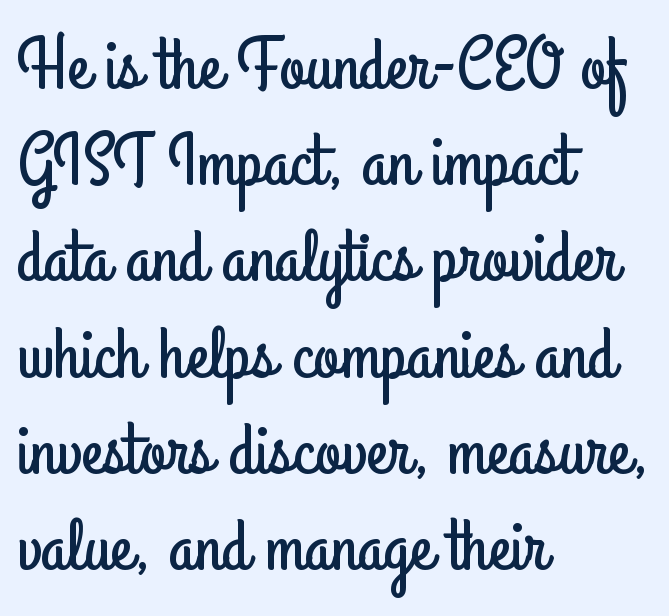
The image shows 74 px condensed sans-serif type; set left-aligned, normal line spacing (1.3x), normal letter spacing, not underlined; low stroke contrast and a small x-height.
